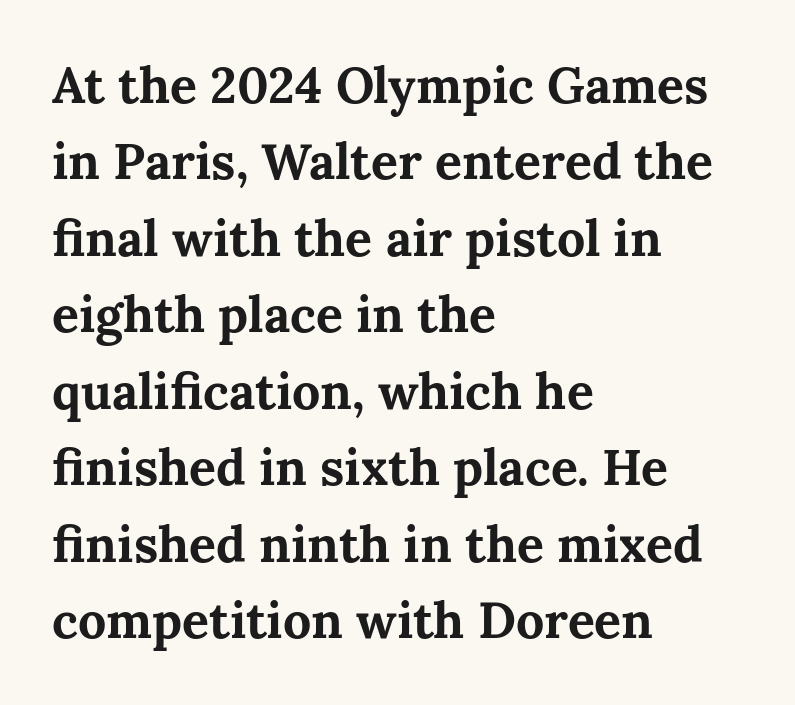
The image shows 50 px bold serif type, upright; set left-aligned, normal line spacing (1.53x), normal letter spacing, not underlined; medium stroke contrast and a medium x-height.
